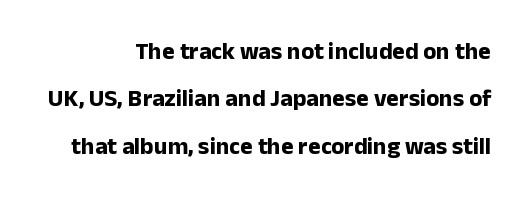
Q: Is the text bold? A: Yes.
Q: Is the text italic (slanted)? A: No, it is upright.
Q: Is the text underlined? A: No.
Q: How is the paragraph aligned? A: Right-aligned.
Q: Is the spacing between letters normal or unusually wide? A: Normal.
Q: Is the spacing between lines tight, normal or loose? A: Loose.
